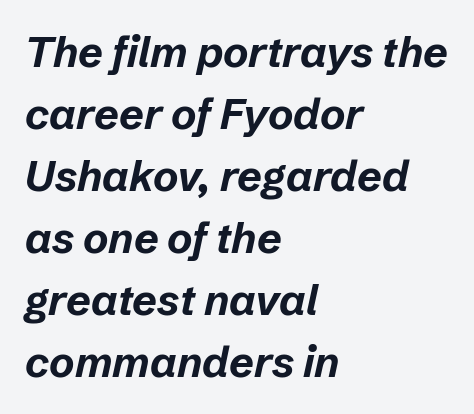
Each word holds together tightly as a unit, with standard inter-letter gaps. The passage shown is emphatically bold. Left-aligned paragraph, ragged on the right. Leading matches the norm, producing a regular column.
